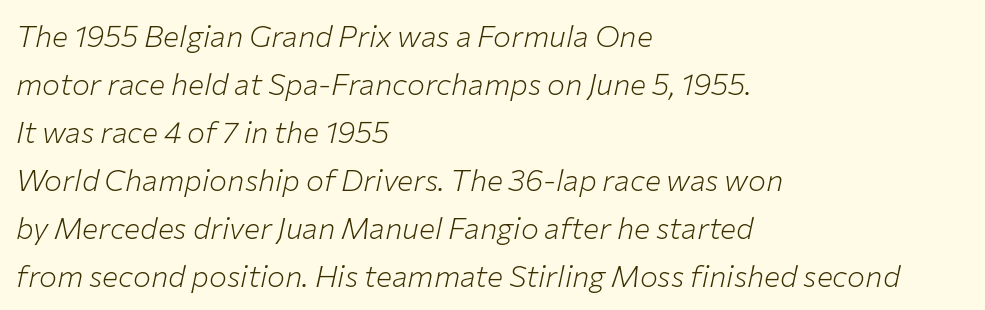
Q: Is the text bold? A: No.
Q: Is the text italic (slanted)? A: Yes, it leans right by about 12 degrees.
Q: Is the text underlined? A: No.
Q: How is the paragraph aligned? A: Left-aligned.
Q: Is the spacing between letters normal or unusually wide? A: Normal.
Q: Is the spacing between lines tight, normal or loose? A: Normal.
Q: Width (condensed, normal, or wide)? A: Normal.
Q: Stroke contrast? A: Low.
Q: x-height? A: Medium.
Q: Monospaced? A: No.
